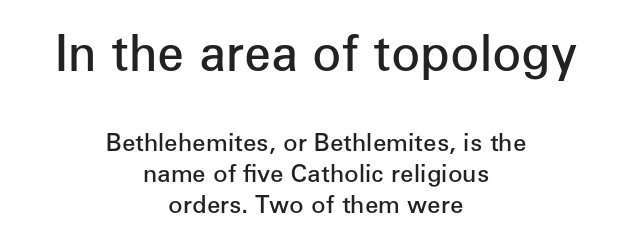
Rule under the text: the space is simply empty. In terms of letterspacing, this is plain default setting. If you measured baseline to baseline, you'd find a middling distance. The characters look somewhat weighty, a semibold short of true bold. Notice how the passage keeps no hard edge, just a central spine.
